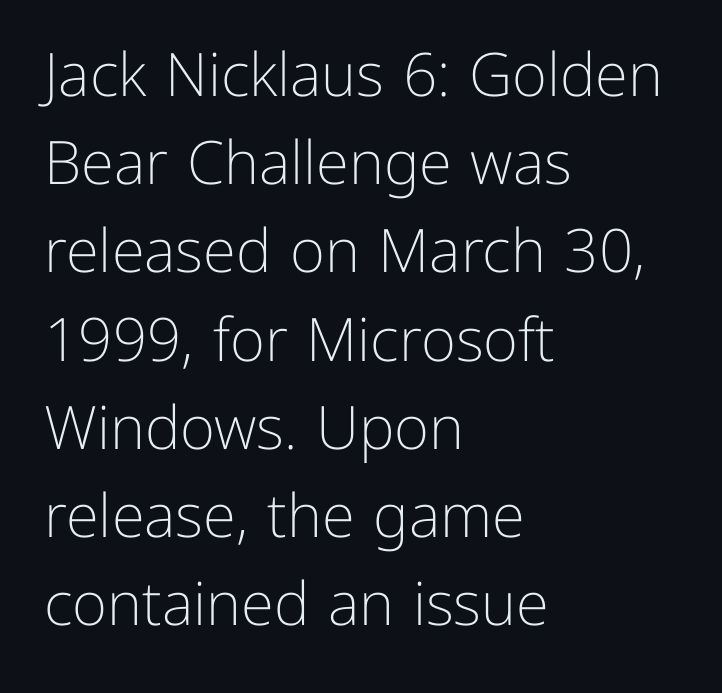
Q: Is the text bold? A: No.
Q: Is the text italic (slanted)? A: No, it is upright.
Q: Is the typeface a serif or a sans-serif typeface? A: Sans-serif.
Q: Is the text underlined? A: No.
Q: How is the paragraph aligned? A: Left-aligned.
Q: Is the spacing between letters normal or unusually wide? A: Normal.
Q: Is the spacing between lines tight, normal or loose? A: Normal.
Q: Width (condensed, normal, or wide)? A: Normal.
Q: Stroke contrast? A: Low.
Q: x-height? A: Medium.
Q: Monospaced? A: No.
